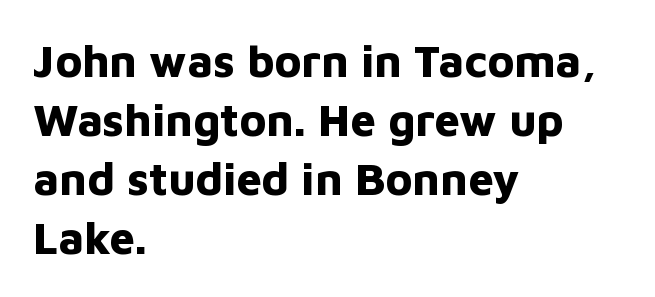
As a designer I'd log this as weight 700, bold. Underline: absent. Upright lettering throughout. Nope, no serifs anywhere on these letters.
